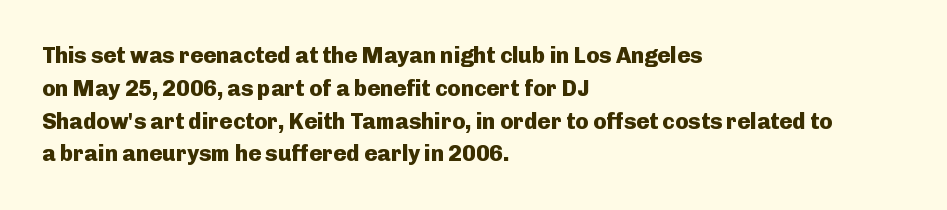
{"italic": "no", "bold": "yes", "underline": "no", "align": "left", "line_spacing": "normal", "line_spacing_ratio": 1.49, "letter_spacing": "normal", "letter_spacing_em": 0.0, "glyph_px": 22}
